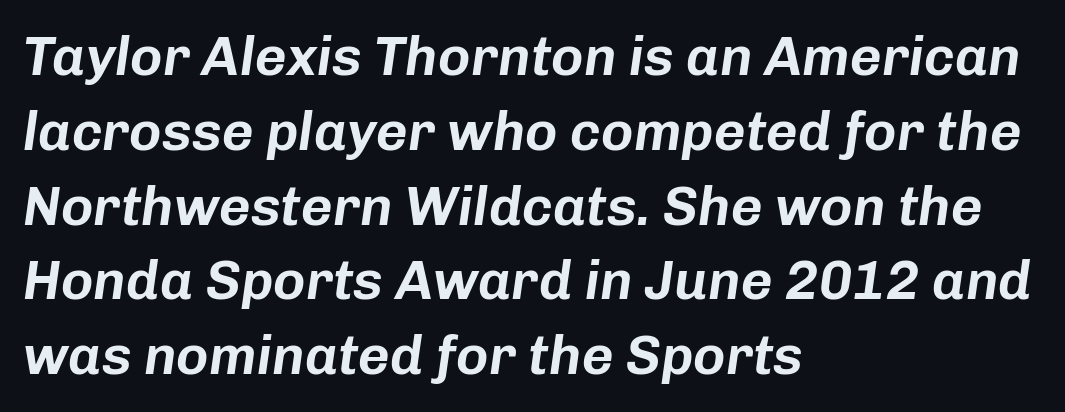
The image shows 55 px text type, italic (leaning right); set left-aligned, normal line spacing (1.36x), normal letter spacing, not underlined; low stroke contrast and a medium x-height.
